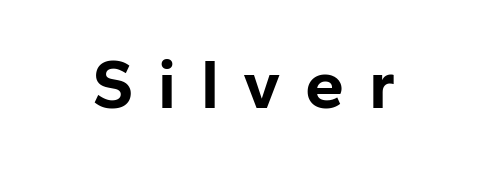
The image shows 70 px bold sans-serif type, upright; set unusually wide letter spacing (+0.35 em), not underlined; low stroke contrast and a medium x-height.
